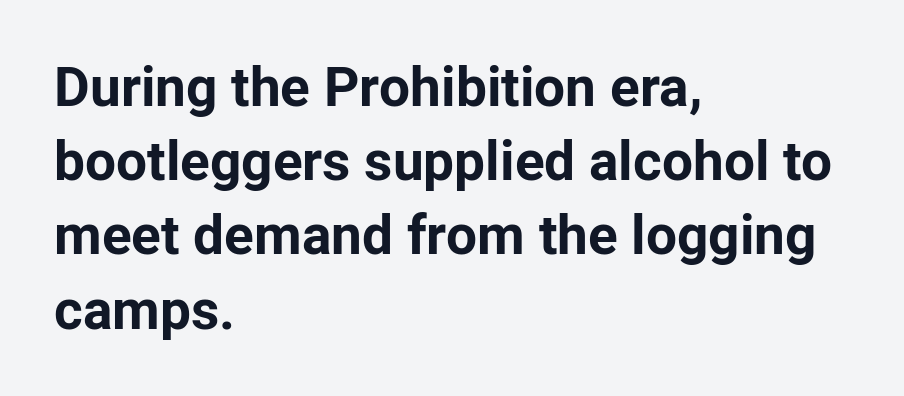
{"serif": "no", "italic": "no", "bold": "yes", "weight": "bold", "width": "normal", "stroke_contrast": "low", "x_height": "medium", "monospaced": "no", "underline": "no", "align": "left", "line_spacing": "normal", "line_spacing_ratio": 1.35, "letter_spacing": "normal", "letter_spacing_em": 0.0, "glyph_px": 55}
